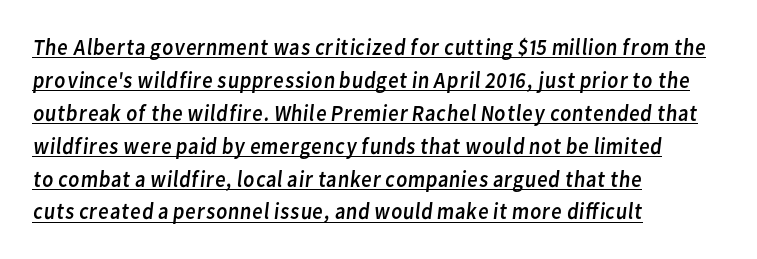
Q: Is the text bold? A: No.
Q: Is the text underlined? A: Yes.
Q: How is the paragraph aligned? A: Left-aligned.
Q: Is the spacing between letters normal or unusually wide? A: Normal.
Q: Is the spacing between lines tight, normal or loose? A: Normal.
